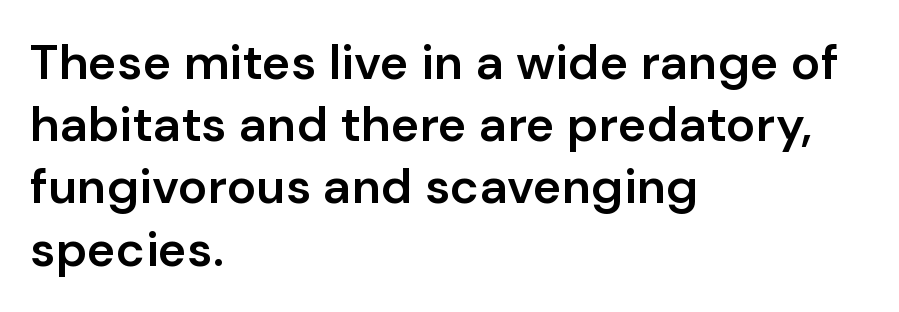
The image shows 49 px semibold sans-serif type, upright; set left-aligned, normal line spacing (1.27x), normal letter spacing, not underlined; low stroke contrast and a medium x-height.
